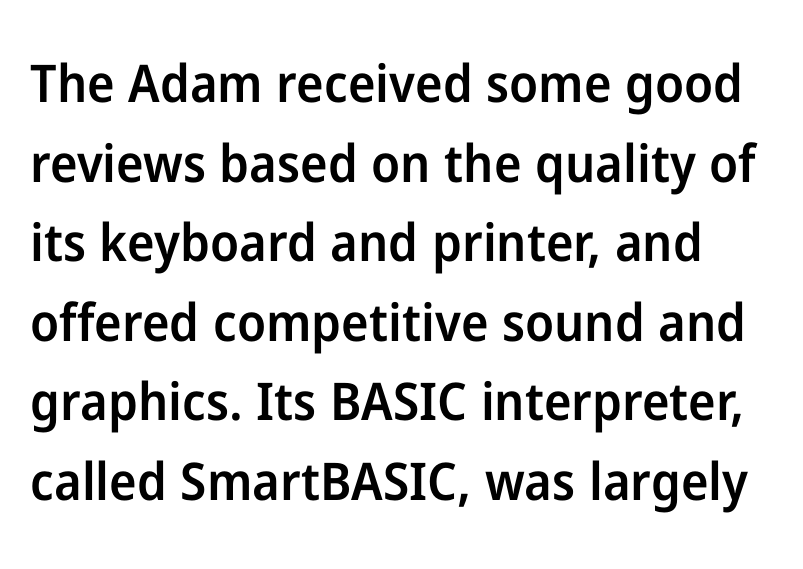
The image shows 52 px semibold sans-serif type, upright; set normal line spacing (1.53x), normal letter spacing, not underlined; low stroke contrast and a medium x-height.
